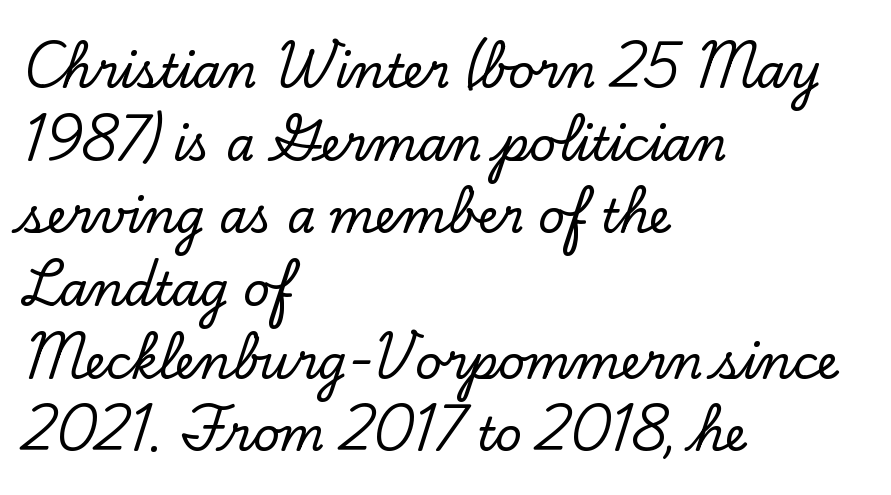
{"serif": "yes", "width": "normal", "stroke_contrast": "low", "x_height": "small", "monospaced": "no", "underline": "no", "align": "left", "line_spacing": "normal", "line_spacing_ratio": 1.58, "letter_spacing": "normal", "letter_spacing_em": 0.0, "glyph_px": 46}
